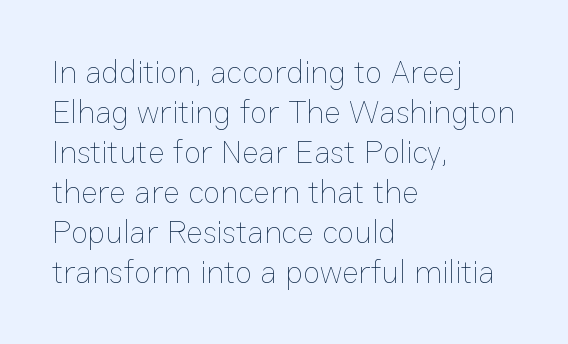
Is there any slant? The stems are plumb. The area under the type is left untouched. The strokes are not fattened; the text isn't bold. A classic flush-left, rag-right setting is used for this passage. Proportional: the letters do not fall into vertical columns. The leading is moderate, giving the passage an even texture.
